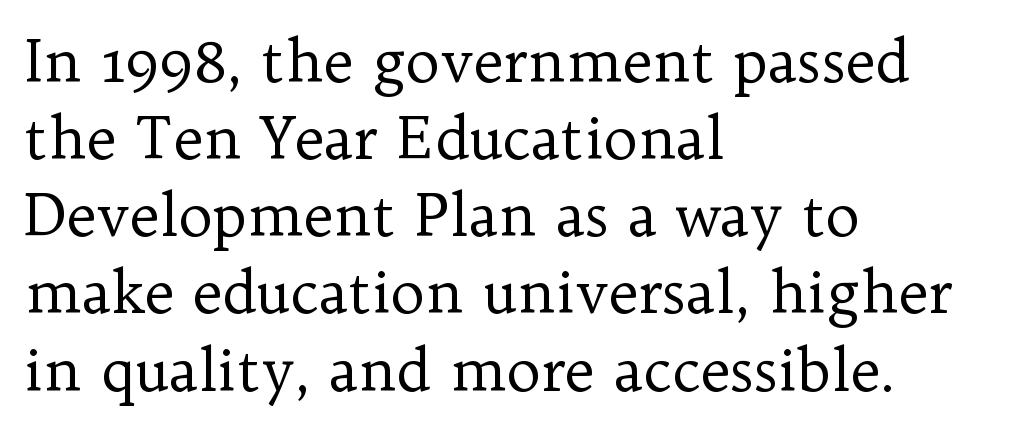
{"serif": "yes", "italic": "no", "bold": "no", "weight": "regular", "width": "normal", "stroke_contrast": "low", "x_height": "medium", "monospaced": "no", "underline": "no", "align": "left", "line_spacing": "normal", "line_spacing_ratio": 1.33, "letter_spacing": "normal", "letter_spacing_em": 0.0, "glyph_px": 58}
